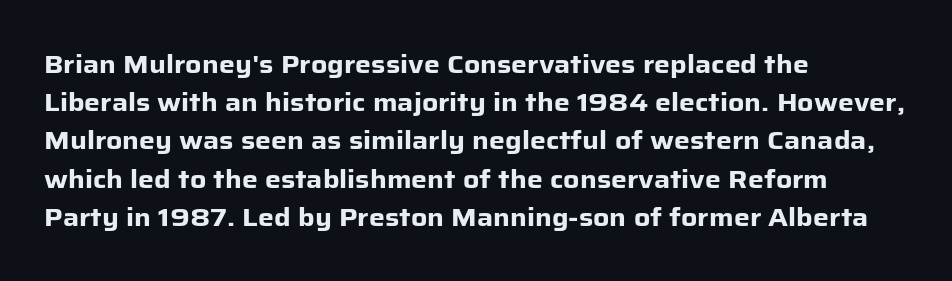
The image shows 25 px bold type, upright; set left-aligned, normal line spacing (1.53x), normal letter spacing, not underlined.
